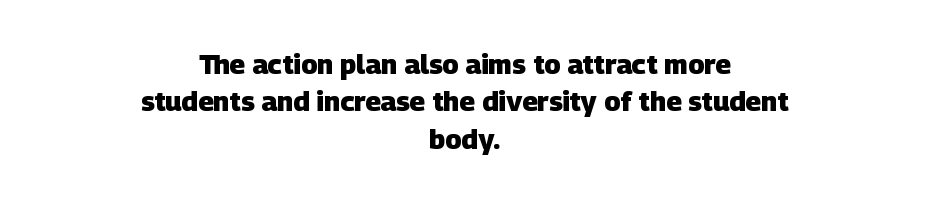
Casual observation: everything's sitting right in the middle. Tracking value appears to be zero — textbook default spacing. Students, this is bold: see how much ink each stroke carries. Notice how descenders clear the ascenders below comfortably — that's standard leading.
